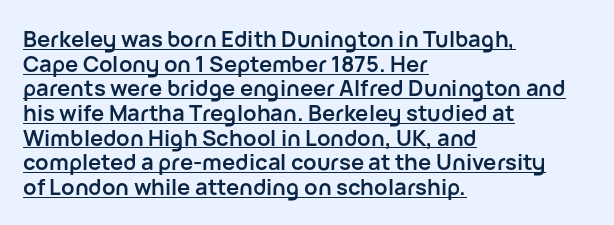
{"italic": "no", "bold": "yes", "underline": "yes", "align": "left", "line_spacing": "tight", "line_spacing_ratio": 1.12, "letter_spacing": "normal", "letter_spacing_em": 0.0, "glyph_px": 22}
